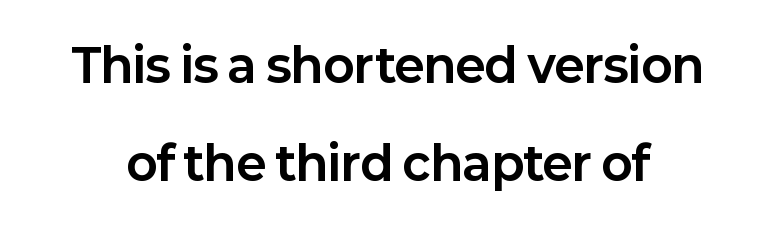
This is roman type, the default non-slanted kind. The face used here is proportionally spaced, like ordinary book or web type. Are there feet on the stems? There aren't — it's a sans. This sample uses plain, unmodified letter spacing. The sample has been set heavy, in full bold.
